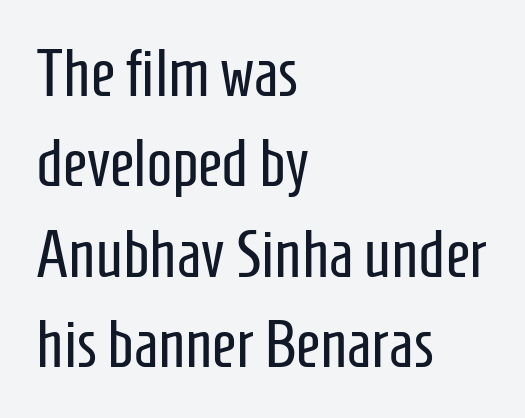
The rag falls on the right side of this text block. The letters carry no serifs — their stems end cleanly without finishing strokes. These lines are rendered in a variable-pitch font. On a weight scale, this lands at 450 or below. Spacing between characters is what you'd get straight out of the box. Whoever set this chose a conventional vertical rhythm.
